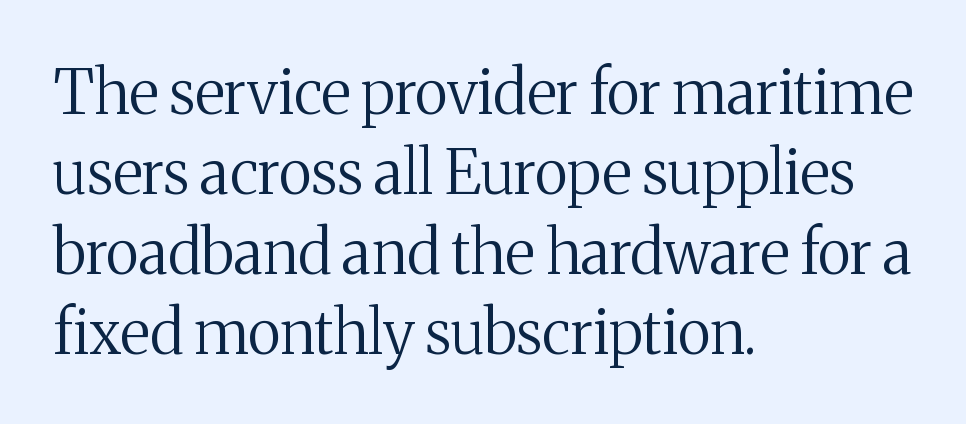
The image shows 61 px regular-weight serif type, upright; set left-aligned, normal line spacing (1.31x), normal letter spacing, not underlined; medium stroke contrast and a medium x-height.
